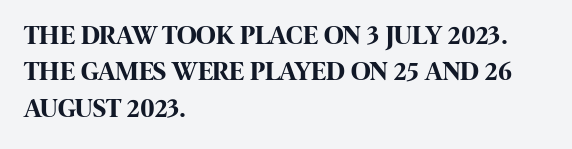
The lettering stays uniformly vertical, giving the passage a roman look. Letters rest on an invisible, unmarked baseline. This block has exactly the height ordinary leading produces. Spacing between characters is what you'd get straight out of the box. Notice how thick the strokes are: this is what a full bold looks like.
